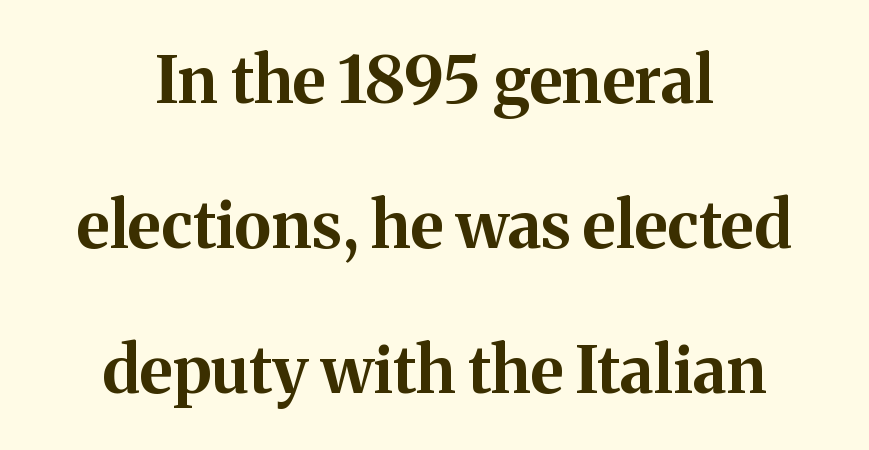
Note: serifs present on the glyphs. The foot of each line stays bare and open. Designer's note — italics off, roman on. The passage shown is typed in a proportional face where columns would drift. How heavy is the stroke? Heavy — this is a bold. The line-height multiplier appears high, well above default.
